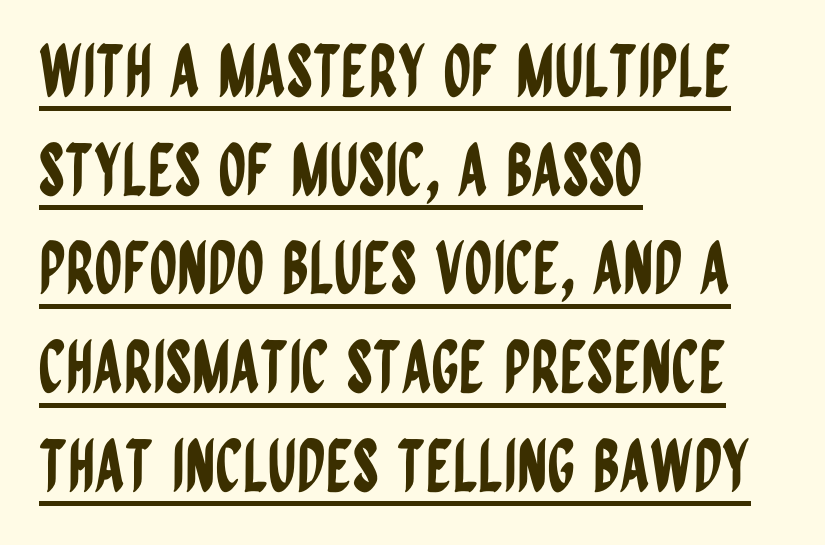
A typesetter would call this proportional, since set widths differ per character. When letters stand straight like this, we call the style roman or upright. A classic flush-left, rag-right setting is used for this passage. The space between consecutive lines is moderate.
